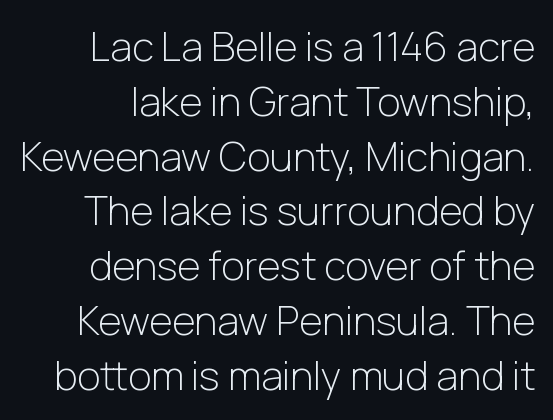
The image shows 40 px light sans-serif type, upright; set normal line spacing (1.37x), normal letter spacing, not underlined; low stroke contrast and a medium x-height.
